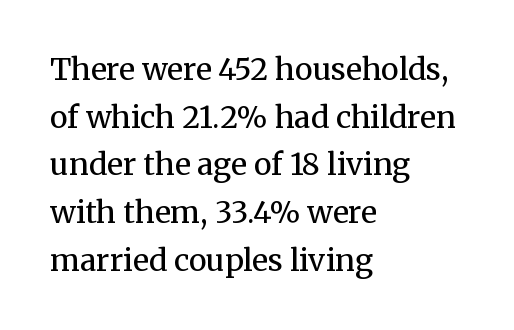
Q: Is the text bold? A: No.
Q: Is the text italic (slanted)? A: No, it is upright.
Q: Is the typeface a serif or a sans-serif typeface? A: Serif.
Q: Is the text underlined? A: No.
Q: How is the paragraph aligned? A: Left-aligned.
Q: Is the spacing between letters normal or unusually wide? A: Normal.
Q: Is the spacing between lines tight, normal or loose? A: Normal.
Q: Width (condensed, normal, or wide)? A: Normal.
Q: Stroke contrast? A: Medium.
Q: x-height? A: Medium.
Q: Monospaced? A: No.
